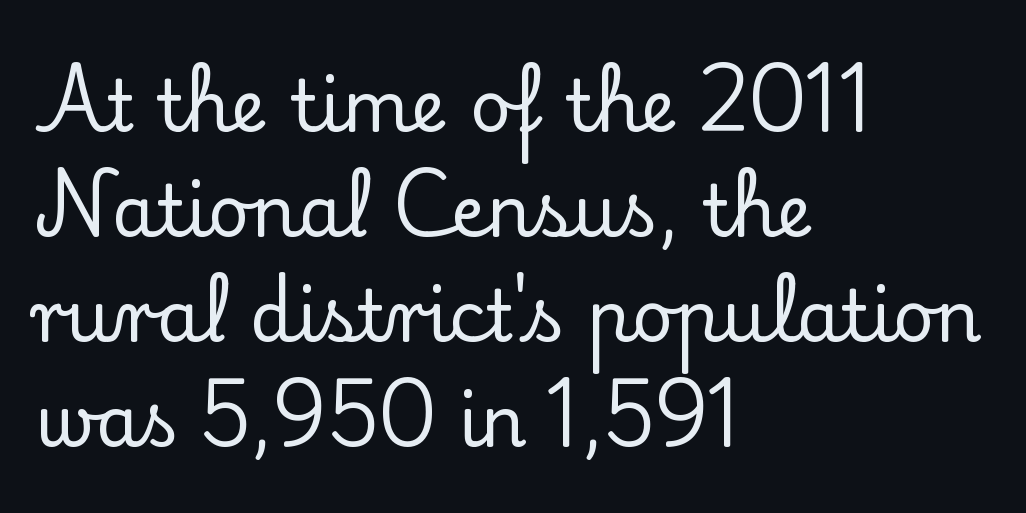
Each letter's strokes conclude with small projecting serifs. Here the designer chose a conventional face with non-uniform glyph widths. Check under the words: just untouched page. A typesetter would call this leading conventional body-copy spacing. Tall strokes in this sample are plumb rather than angled.
